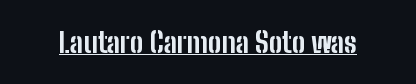
The image shows 28 px bold, condensed sans-serif type, upright; set normal letter spacing, underlined; low stroke contrast and a medium x-height.
